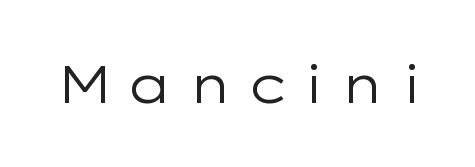
There is plenty of visible air inserted between adjacent glyphs. The face used here is proportionally spaced, like ordinary book or web type. Letters have the restrained weight of plain body copy at most. A bare baseline throughout the passage. This rendering employs a face without finishing strokes, i.e., a sans-serif.
